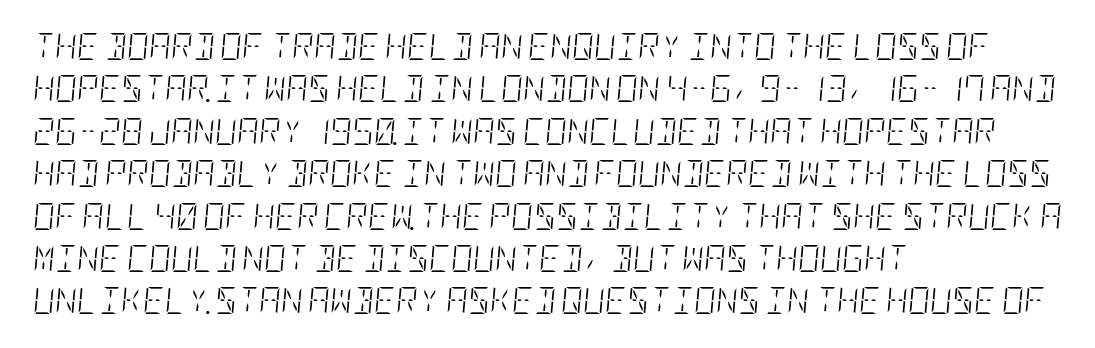
Q: Is the text bold? A: No.
Q: Is the text italic (slanted)? A: Yes, it leans right by about 5 degrees.
Q: Is the text underlined? A: No.
Q: How is the paragraph aligned? A: Left-aligned.
Q: Is the spacing between letters normal or unusually wide? A: Normal.
Q: Is the spacing between lines tight, normal or loose? A: Normal.
